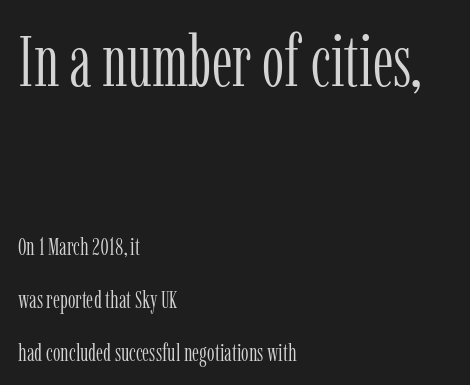
Q: Is the text bold? A: No.
Q: Is the text italic (slanted)? A: No, it is upright.
Q: Is the typeface a serif or a sans-serif typeface? A: Serif.
Q: Is the text underlined? A: No.
Q: How is the paragraph aligned? A: Left-aligned.
Q: Is the spacing between letters normal or unusually wide? A: Normal.
Q: Is the spacing between lines tight, normal or loose? A: Loose.
Q: Which block of text is set in a larger size, the first (top) or the second (bottom)? A: The first (top) one.
Q: Width (condensed, normal, or wide)? A: Condensed.
Q: Stroke contrast? A: Low.
Q: x-height? A: Medium.
Q: Monospaced? A: No.
